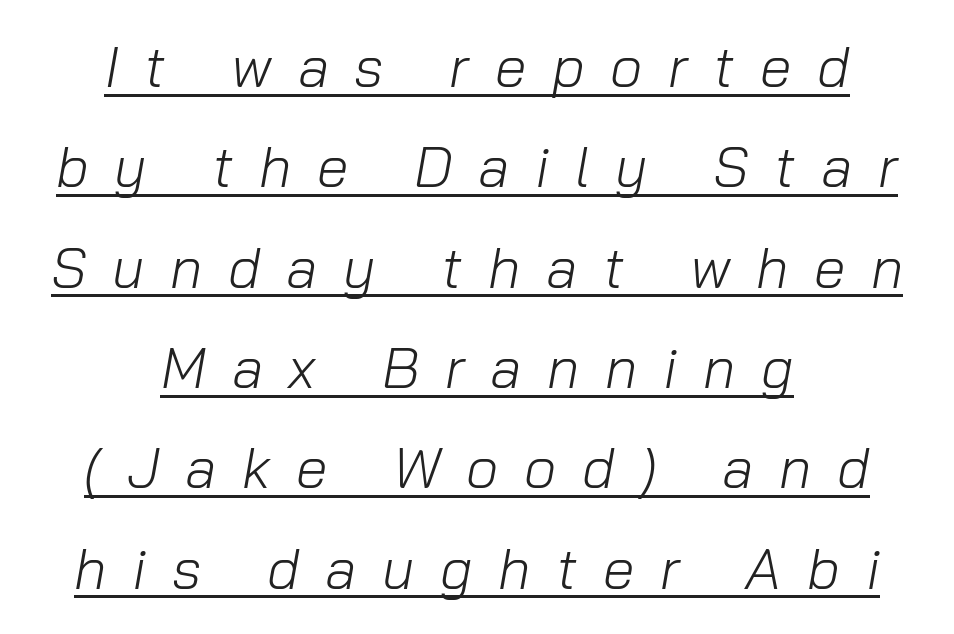
The image shows 57 px light type, italic (leaning right); set centered, line spacing 1.76x, unusually wide letter spacing (+0.45 em), underlined; low stroke contrast and a medium x-height.
